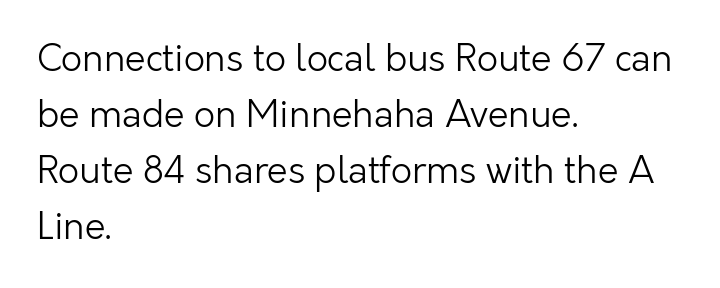
The image shows 37 px light sans-serif type, upright; set left-aligned, normal line spacing (1.51x), normal letter spacing, not underlined; low stroke contrast and a medium x-height.
